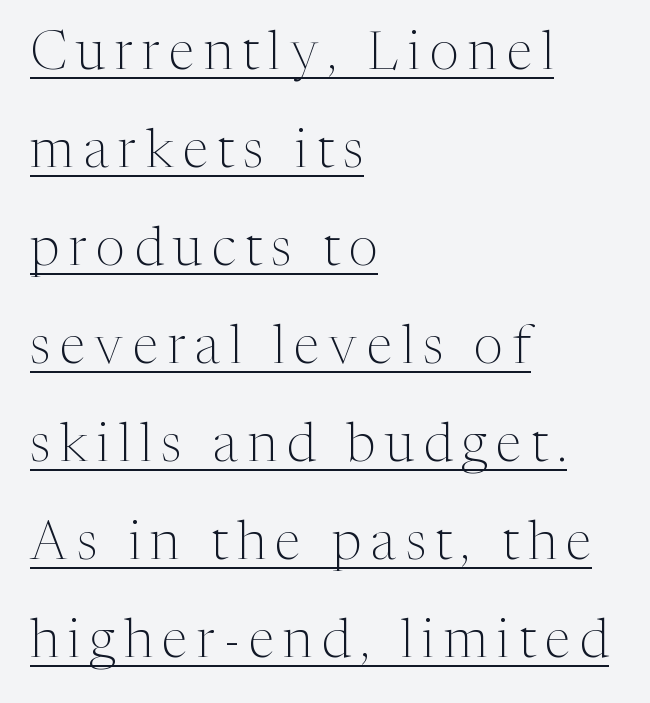
{"serif": "yes", "italic": "no", "bold": "no", "weight": "light", "width": "normal", "stroke_contrast": "medium", "x_height": "medium", "monospaced": "no", "underline": "yes", "align": "left", "line_spacing_ratio": 1.85, "glyph_px": 53}
